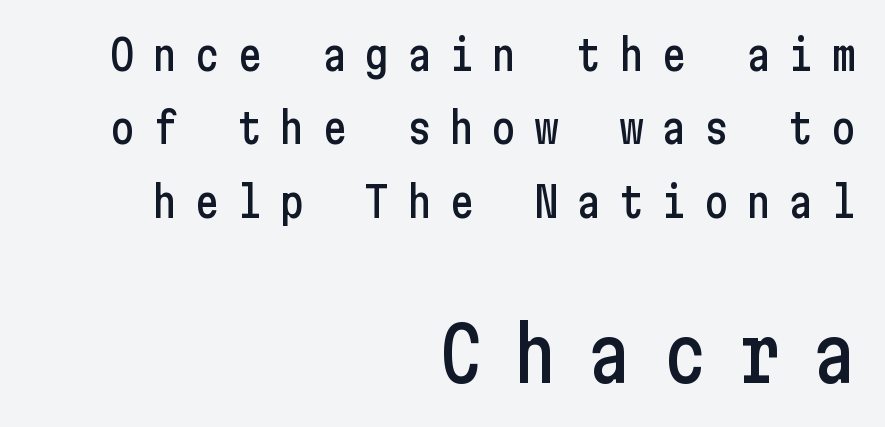
The image shows 74 px condensed sans-serif type, upright; set right-aligned, line spacing 1.75x, unusually wide letter spacing (+0.41 em), not underlined; the second (bottom) block is 1.76x larger; low stroke contrast and a medium x-height.
